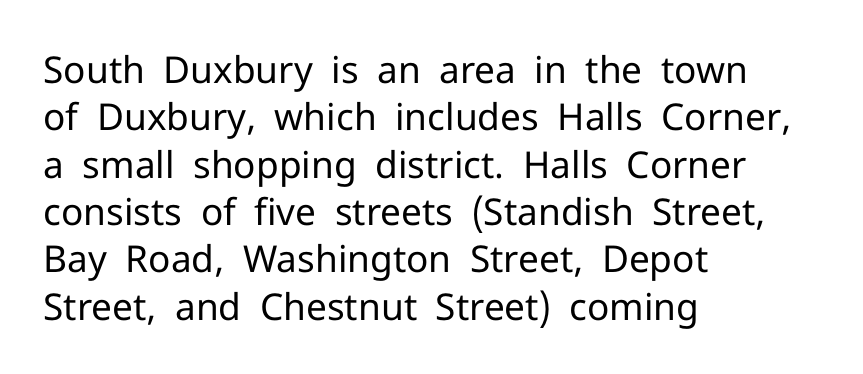
Q: Is the text bold? A: No.
Q: Is the text italic (slanted)? A: No, it is upright.
Q: Is the typeface a serif or a sans-serif typeface? A: Sans-serif.
Q: Is the text underlined? A: No.
Q: How is the paragraph aligned? A: Left-aligned.
Q: Is the spacing between letters normal or unusually wide? A: Normal.
Q: Is the spacing between lines tight, normal or loose? A: Normal.
Q: Width (condensed, normal, or wide)? A: Normal.
Q: Stroke contrast? A: Low.
Q: x-height? A: Medium.
Q: Monospaced? A: No.
